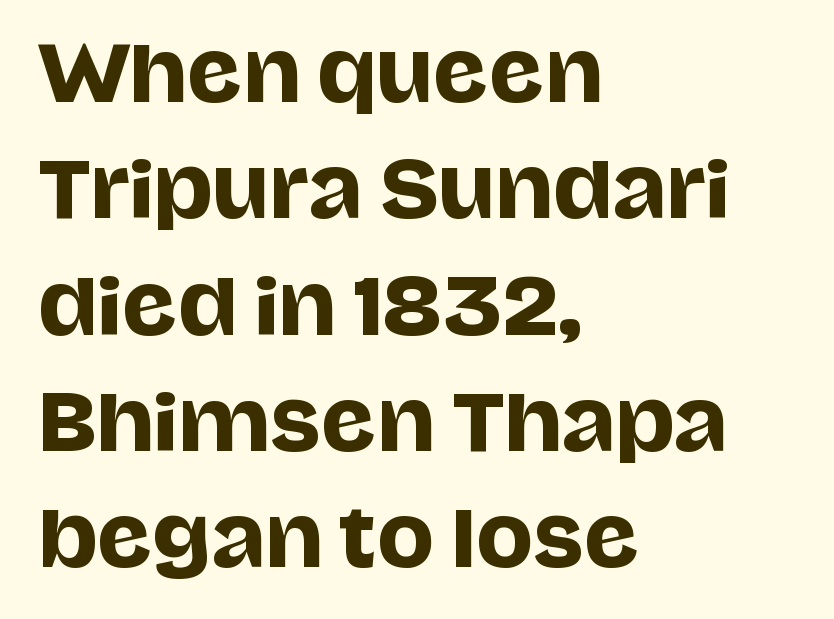
The image shows 76 px sans-serif type, upright; set left-aligned, normal line spacing (1.53x), normal letter spacing, not underlined; low stroke contrast and a large x-height.
